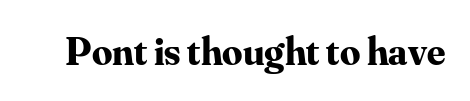
The image shows 40 px bold serif type, upright; set normal letter spacing, not underlined; medium stroke contrast and a small x-height.
